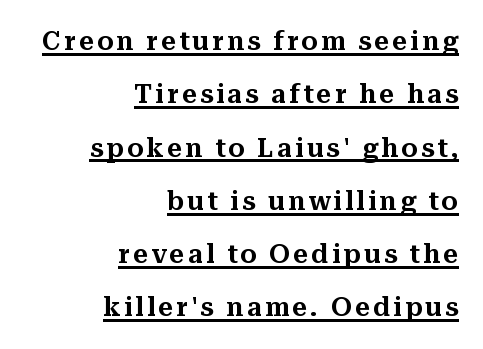
The passage shown is underscored from start to finish. What's the leading like? Stretched, with rows far apart. Tall strokes in this sample are plumb rather than angled. The text block is weighted toward the right margin, trailing off unevenly leftward.
